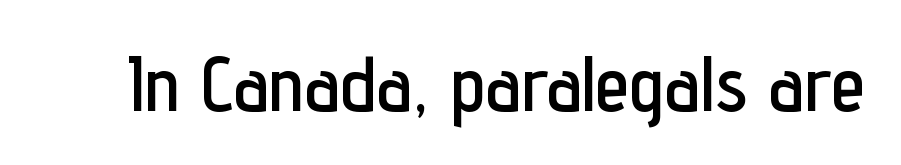
The image shows 77 px condensed sans-serif type, upright; set normal letter spacing, not underlined; low stroke contrast and a medium x-height.
